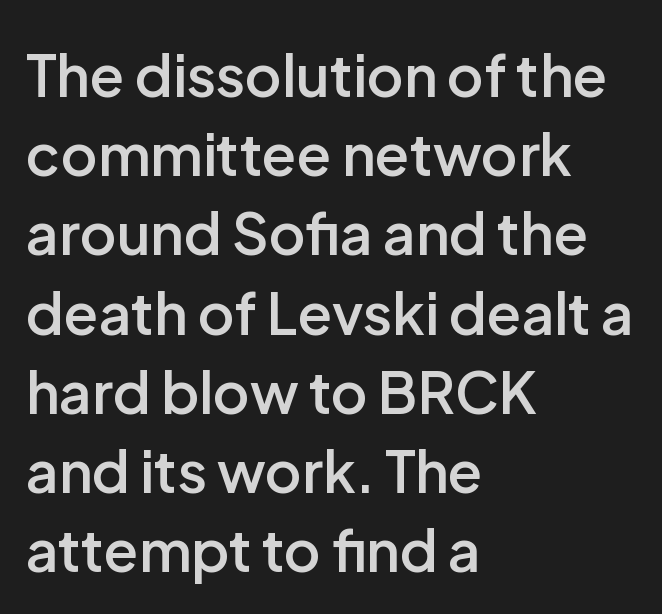
{"serif": "no", "italic": "no", "bold": "semi", "weight": "semibold", "width": "normal", "stroke_contrast": "low", "x_height": "medium", "monospaced": "no", "underline": "no", "align": "left", "line_spacing": "normal", "line_spacing_ratio": 1.39, "letter_spacing": "normal", "letter_spacing_em": 0.0, "glyph_px": 57}
